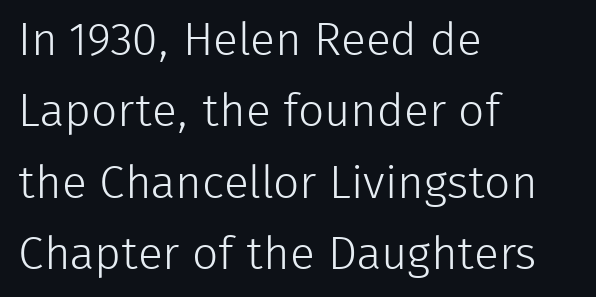
{"serif": "no", "italic": "no", "bold": "no", "weight": "light", "width": "normal", "stroke_contrast": "low", "x_height": "medium", "monospaced": "no", "underline": "no", "align": "left", "line_spacing": "normal", "line_spacing_ratio": 1.55, "letter_spacing": "normal", "letter_spacing_em": 0.0, "glyph_px": 46}
